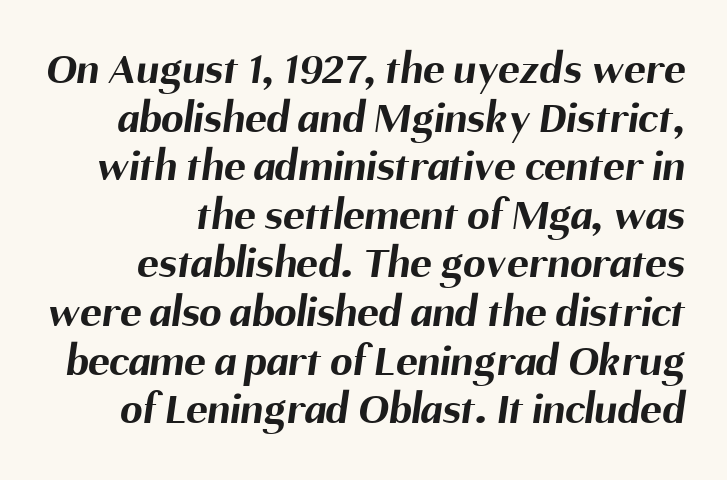
The image shows 45 px bold sans-serif type; set tight line spacing (1.08x), normal letter spacing, not underlined; medium stroke contrast and a medium x-height.
